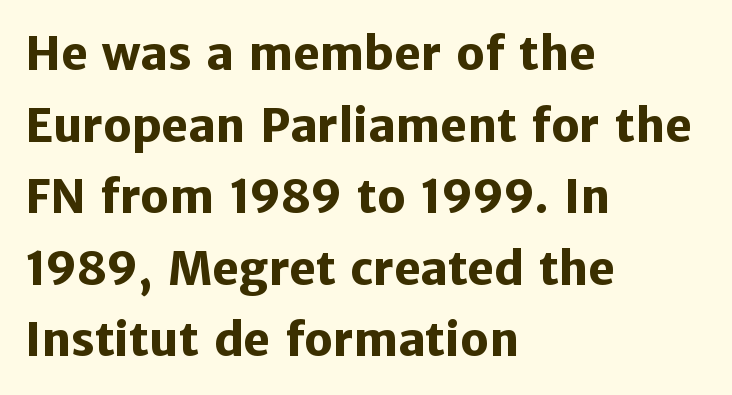
Observe the ordinary spacing: letters are neighbours, not strangers. Spacing verdict: proportional, widths tailored to each character. To sum up the face: it is a sans, with no serifs. One-word summary of the alignment: left. Upright lettering throughout.
